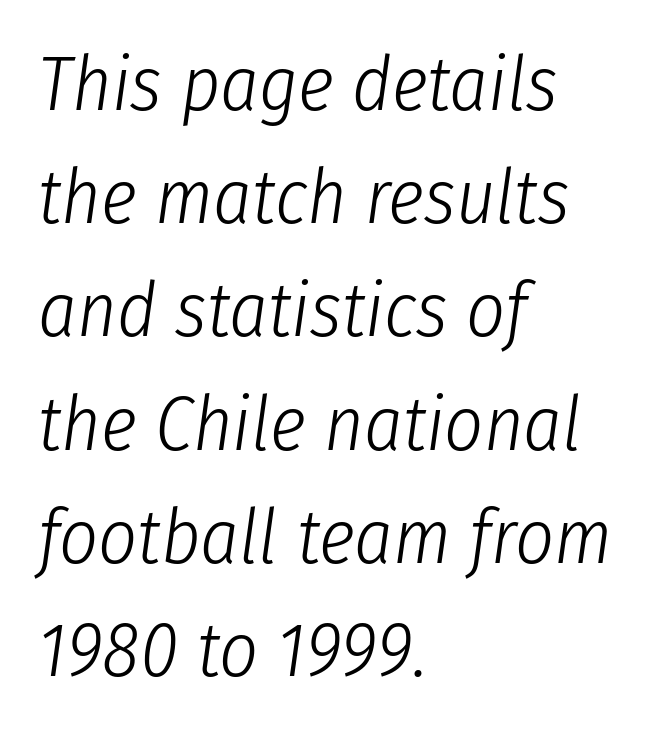
Q: Is the text bold? A: No.
Q: Is the text italic (slanted)? A: Yes, it leans right by about 8 degrees.
Q: Is the text underlined? A: No.
Q: How is the paragraph aligned? A: Left-aligned.
Q: Is the spacing between letters normal or unusually wide? A: Normal.
Q: Is the spacing between lines tight, normal or loose? A: Normal.
Q: Width (condensed, normal, or wide)? A: Condensed.
Q: Stroke contrast? A: Low.
Q: x-height? A: Medium.
Q: Monospaced? A: No.
